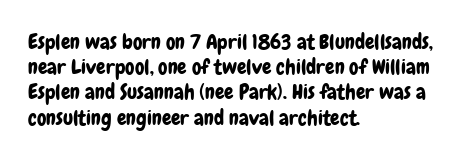
Posture: straight, roman, zero tilt. A clean baseline with only descenders dipping below it. Does the copy run flush right? No — it runs flush left. Tracking value appears to be zero — textbook default spacing.
